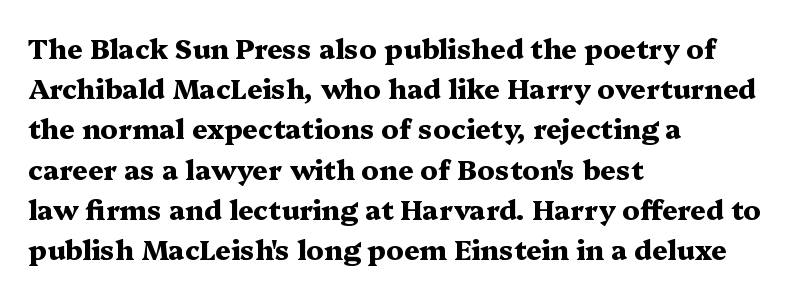
Q: Is the text bold? A: Yes.
Q: Is the text italic (slanted)? A: No, it is upright.
Q: Is the text underlined? A: No.
Q: How is the paragraph aligned? A: Left-aligned.
Q: Is the spacing between letters normal or unusually wide? A: Normal.
Q: Is the spacing between lines tight, normal or loose? A: Normal.
